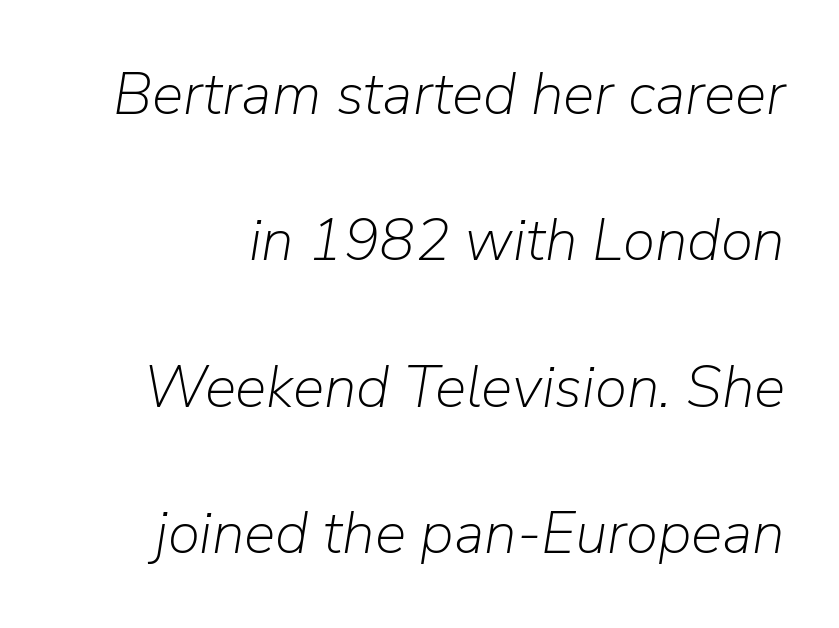
Here the glyphs are tracked normally, forming tight word shapes. There's an unmistakable incline to the writing here. Clear beneath every line of the passage. The passage shown is typed in a proportional face where columns would drift. Weight: regular or lighter.
